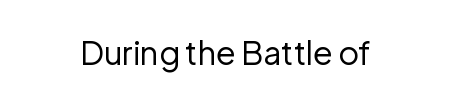
Q: Is the text bold? A: No.
Q: Is the text italic (slanted)? A: No, it is upright.
Q: Is the typeface a serif or a sans-serif typeface? A: Sans-serif.
Q: Is the text underlined? A: No.
Q: How is the paragraph aligned? A: Centered.
Q: Is the spacing between letters normal or unusually wide? A: Normal.
Q: Width (condensed, normal, or wide)? A: Normal.
Q: Stroke contrast? A: Low.
Q: x-height? A: Medium.
Q: Monospaced? A: No.
